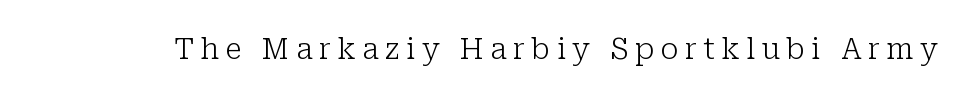
The image shows 29 px light serif type, upright; set unusually wide letter spacing (+0.22 em), not underlined; low stroke contrast and a medium x-height.
